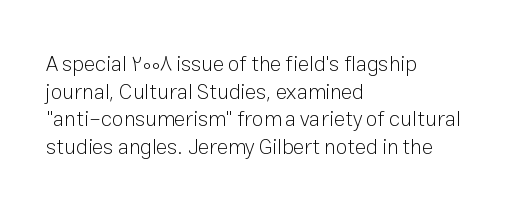
Q: Is the text bold? A: No.
Q: Is the text italic (slanted)? A: No, it is upright.
Q: Is the text underlined? A: No.
Q: How is the paragraph aligned? A: Left-aligned.
Q: Is the spacing between letters normal or unusually wide? A: Normal.
Q: Is the spacing between lines tight, normal or loose? A: Normal.
